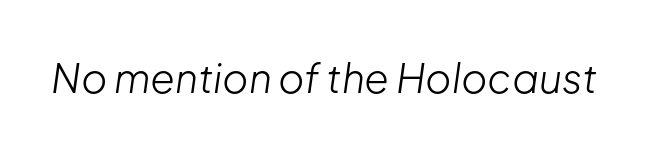
{"italic": "yes", "lean": "right", "slant_degrees": 8, "bold": "no", "weight": "light", "width": "normal", "stroke_contrast": "low", "x_height": "medium", "monospaced": "no", "underline": "no", "letter_spacing": "normal", "letter_spacing_em": 0.0, "glyph_px": 40}
